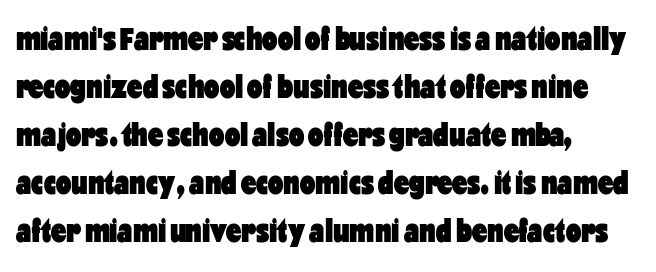
Q: Is the text bold? A: Yes.
Q: Is the text italic (slanted)? A: No, it is upright.
Q: Is the typeface a serif or a sans-serif typeface? A: Sans-serif.
Q: Is the text underlined? A: No.
Q: How is the paragraph aligned? A: Left-aligned.
Q: Is the spacing between letters normal or unusually wide? A: Normal.
Q: Is the spacing between lines tight, normal or loose? A: Normal.
Q: Width (condensed, normal, or wide)? A: Condensed.
Q: Stroke contrast? A: Low.
Q: x-height? A: Medium.
Q: Monospaced? A: No.
